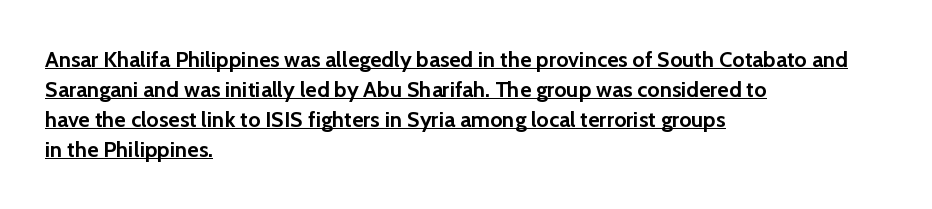
Q: Is the text bold? A: Yes.
Q: Is the text italic (slanted)? A: No, it is upright.
Q: Is the text underlined? A: Yes.
Q: How is the paragraph aligned? A: Left-aligned.
Q: Is the spacing between letters normal or unusually wide? A: Normal.
Q: Is the spacing between lines tight, normal or loose? A: Normal.
